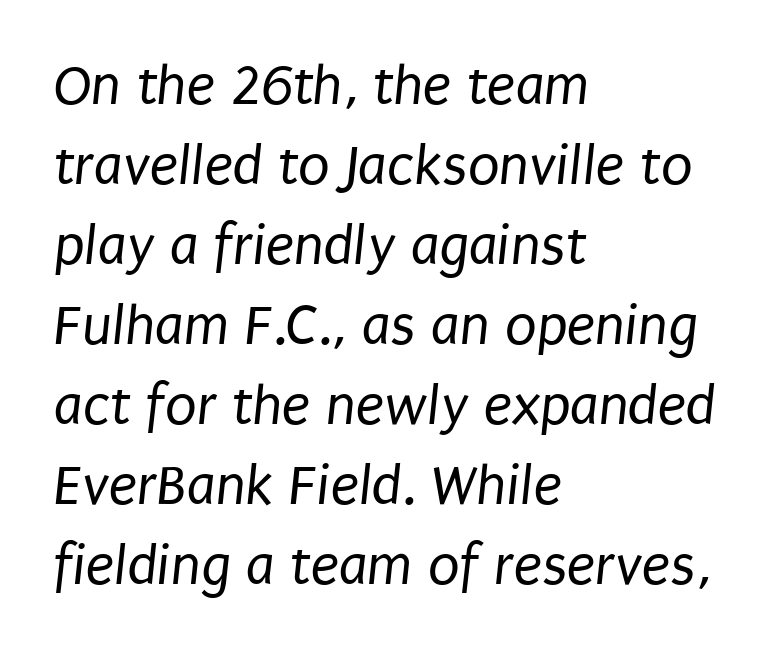
No extra tracking has been applied to these lines. Think standard paragraph weight, or any step lighter than that. The paragraph has a hard left edge and a soft right edge. Character widths vary here, with narrow letters taking less room than wide ones. This sample uses a sans-serif face.
